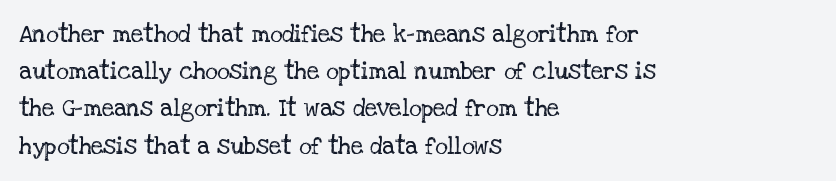
Q: Is the text bold? A: No.
Q: Is the text italic (slanted)? A: No, it is upright.
Q: Is the text underlined? A: No.
Q: How is the paragraph aligned? A: Left-aligned.
Q: Is the spacing between letters normal or unusually wide? A: Normal.
Q: Is the spacing between lines tight, normal or loose? A: Normal.
